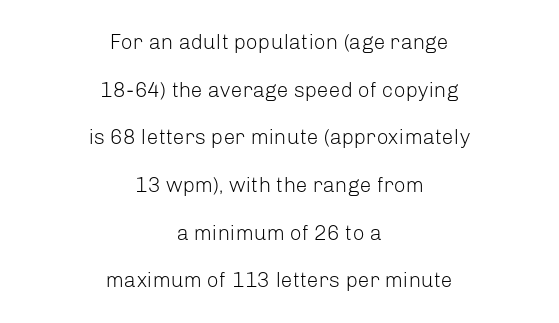
{"italic": "no", "bold": "no", "underline": "no", "align": "center", "line_spacing": "loose", "line_spacing_ratio": 2.27, "letter_spacing": "normal", "letter_spacing_em": 0.0, "glyph_px": 21}
